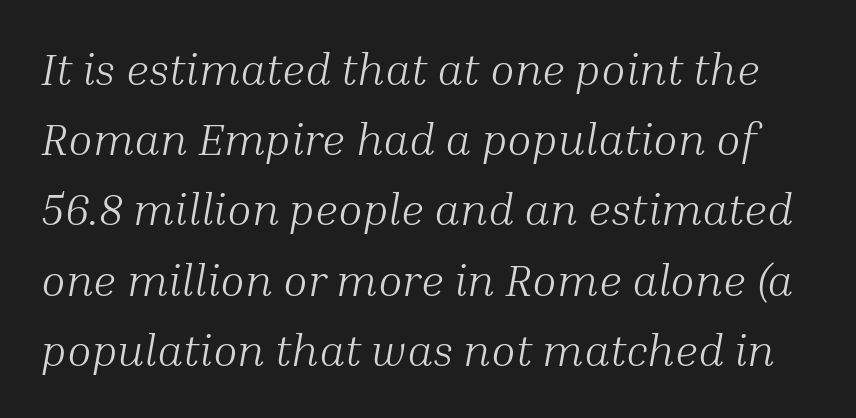
The leading is moderate, giving the passage an even texture. A quiet, ordinary-to-light weight characterises the typeface. Words appear dense and cohesive because spacing is normal. The face used here has a pronounced slope to its letters. The baseline area is clear.
